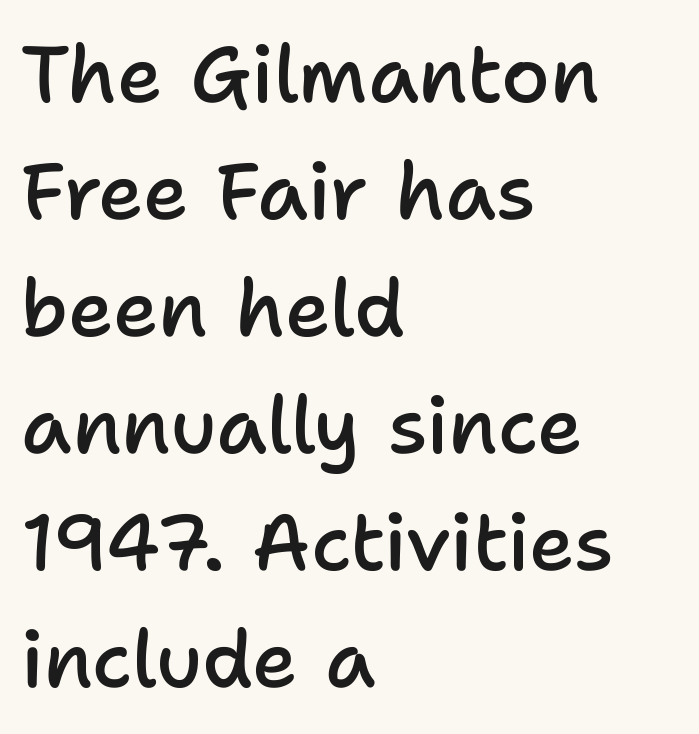
Q: Is the text bold? A: Semi-bold.
Q: Is the text italic (slanted)? A: No, it is upright.
Q: Is the typeface a serif or a sans-serif typeface? A: Sans-serif.
Q: Is the text underlined? A: No.
Q: How is the paragraph aligned? A: Left-aligned.
Q: Is the spacing between letters normal or unusually wide? A: Normal.
Q: Is the spacing between lines tight, normal or loose? A: Normal.
Q: Width (condensed, normal, or wide)? A: Normal.
Q: Stroke contrast? A: Low.
Q: x-height? A: Medium.
Q: Monospaced? A: No.
